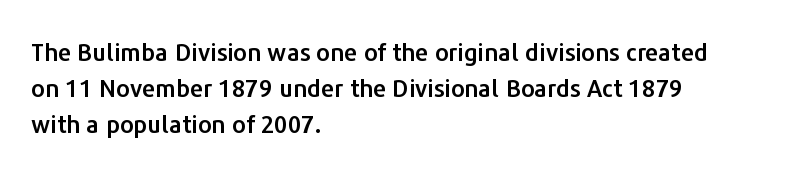
Q: Is the text italic (slanted)? A: No, it is upright.
Q: Is the text underlined? A: No.
Q: How is the paragraph aligned? A: Left-aligned.
Q: Is the spacing between letters normal or unusually wide? A: Normal.
Q: Is the spacing between lines tight, normal or loose? A: Normal.
